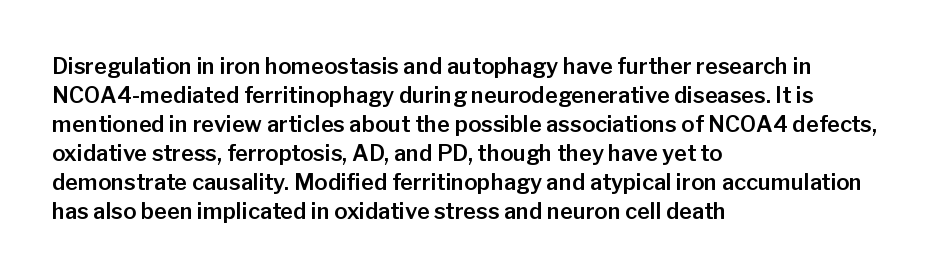
Q: Is the text italic (slanted)? A: No, it is upright.
Q: Is the text underlined? A: No.
Q: How is the paragraph aligned? A: Left-aligned.
Q: Is the spacing between letters normal or unusually wide? A: Normal.
Q: Is the spacing between lines tight, normal or loose? A: Normal.
